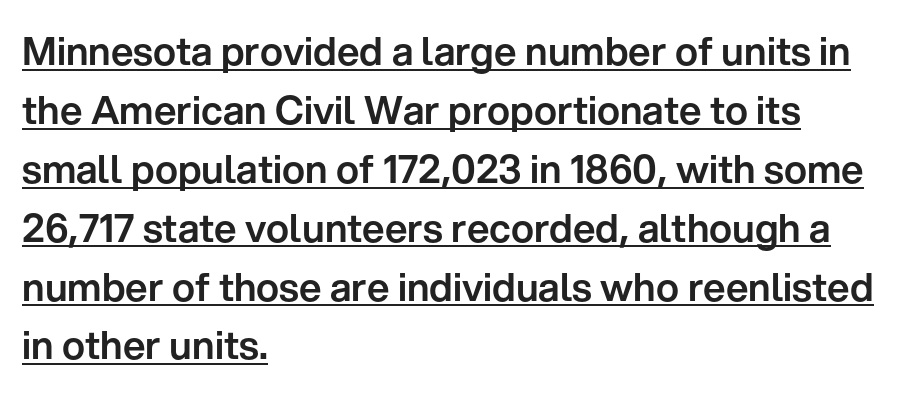
{"serif": "no", "italic": "no", "width": "normal", "stroke_contrast": "low", "x_height": "medium", "monospaced": "no", "underline": "yes", "align": "left", "line_spacing": "normal", "line_spacing_ratio": 1.51, "letter_spacing": "normal", "letter_spacing_em": 0.0, "glyph_px": 39}
